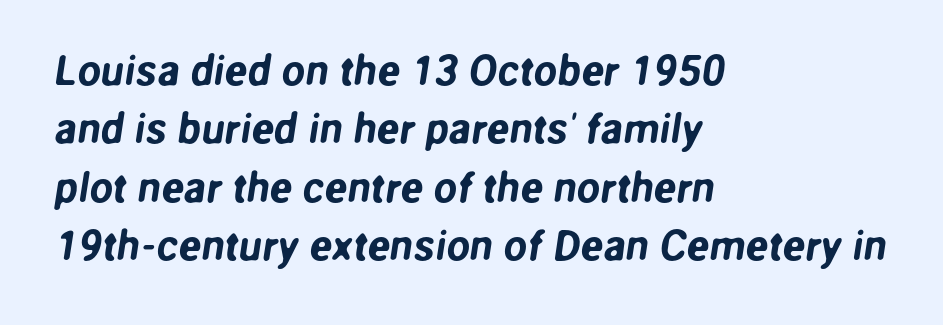
One-word summary of the alignment: left. Each letter keeps its own natural width here, so spacing adapts to shape. This rendering leaves character spacing at its baseline value. Check under the words: just untouched page. Honestly, the row spacing looks completely unremarkable.
